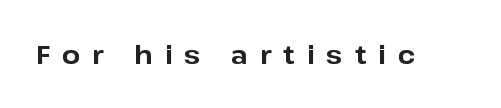
The image shows 26 px bold type, upright; set unusually wide letter spacing (+0.46 em), not underlined.
